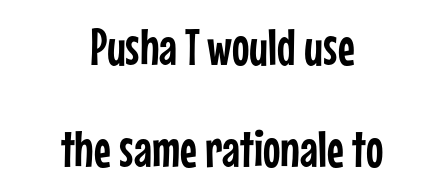
{"serif": "no", "italic": "no", "width": "condensed", "stroke_contrast": "low", "x_height": "medium", "monospaced": "no", "underline": "no", "align": "center", "line_spacing": "loose", "line_spacing_ratio": 1.96, "letter_spacing": "normal", "letter_spacing_em": 0.0, "glyph_px": 52}
